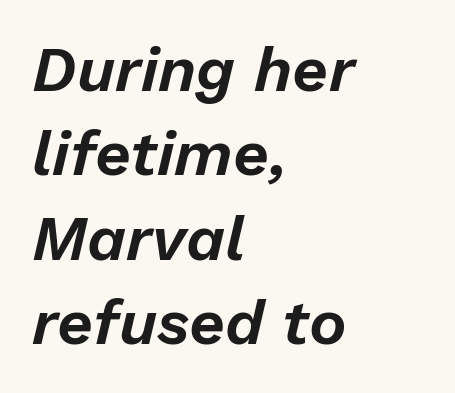
The typography opts for an oblique posture over an upright one. These lines are rendered in a variable-pitch font. The line texture is even and compact thanks to regular tracking. The paragraph has a hard left edge and a soft right edge. The block of text has a typical density, with ordinary space between rows. The foot of each line stays bare and open.
